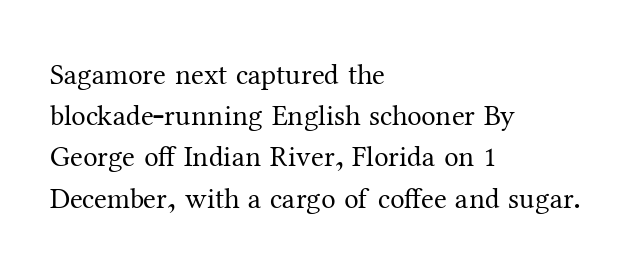
The image shows 29 px regular-weight serif type, upright; set left-aligned, normal line spacing (1.42x), normal letter spacing, not underlined; medium stroke contrast and a medium x-height.
